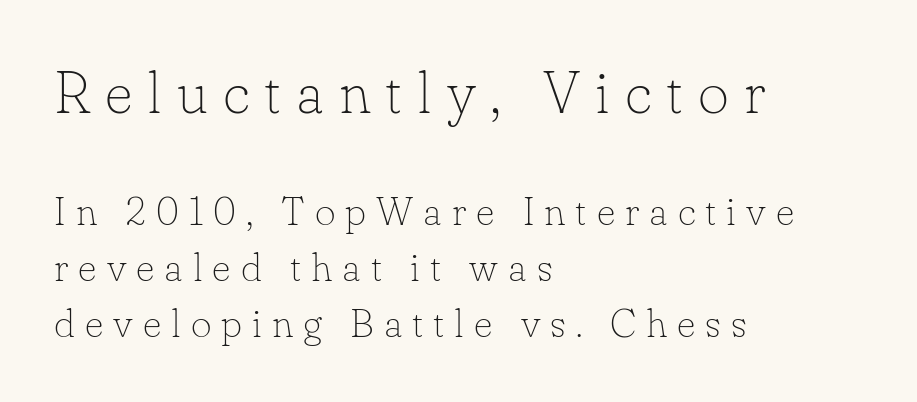
Each stroke keeps to a modest, everyday thickness or less. Posture: upright roman. The ragged edge is on the right, which tells us the setting is flush left. Beneath every word, the page is bare. In terms of letterform style, serifs are clearly present. Note the varied advance widths — an 'i' is clearly narrower than an 'm'.
